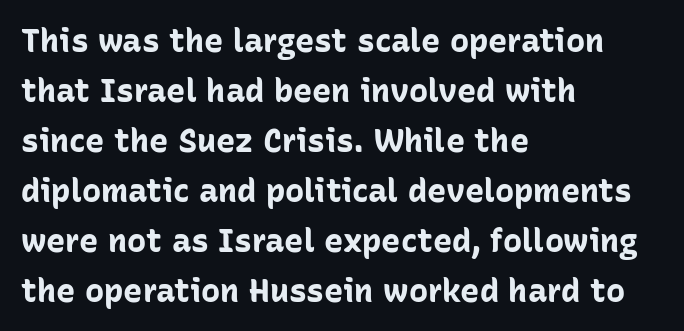
{"serif": "no", "italic": "no", "bold": "yes", "weight": "bold", "width": "normal", "stroke_contrast": "low", "x_height": "medium", "monospaced": "no", "underline": "no", "align": "left", "line_spacing": "normal", "line_spacing_ratio": 1.56, "letter_spacing": "normal", "letter_spacing_em": 0.0, "glyph_px": 32}
